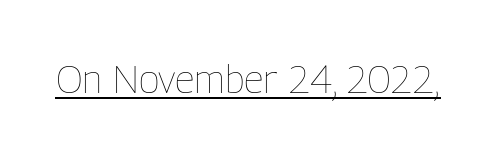
Q: Is the text bold? A: No.
Q: Is the text italic (slanted)? A: No, it is upright.
Q: Is the text underlined? A: Yes.
Q: Is the spacing between letters normal or unusually wide? A: Normal.
Q: Width (condensed, normal, or wide)? A: Condensed.
Q: Stroke contrast? A: Low.
Q: x-height? A: Medium.
Q: Monospaced? A: No.
